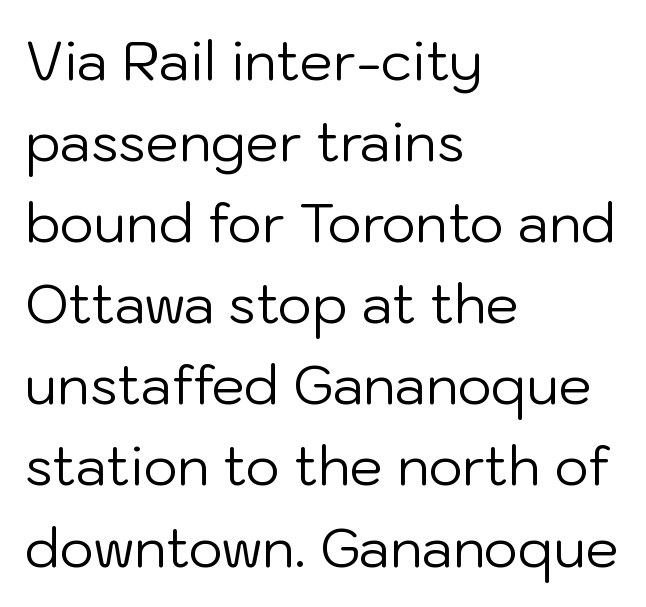
Q: Is the text bold? A: No.
Q: Is the text italic (slanted)? A: No, it is upright.
Q: Is the typeface a serif or a sans-serif typeface? A: Sans-serif.
Q: Is the text underlined? A: No.
Q: How is the paragraph aligned? A: Left-aligned.
Q: Is the spacing between letters normal or unusually wide? A: Normal.
Q: Is the spacing between lines tight, normal or loose? A: Normal.
Q: Width (condensed, normal, or wide)? A: Normal.
Q: Stroke contrast? A: Low.
Q: x-height? A: Medium.
Q: Monospaced? A: No.
